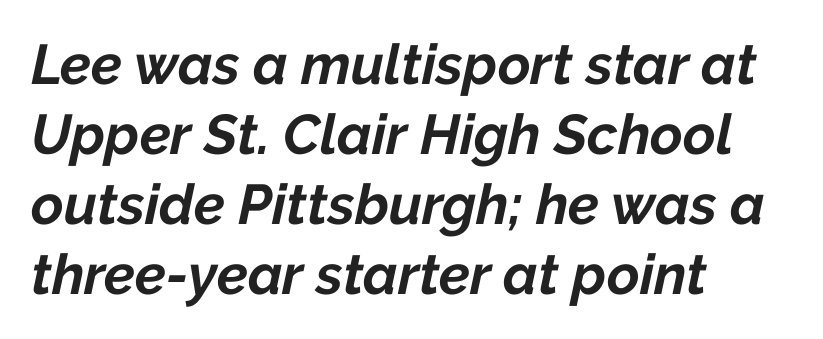
{"italic": "yes", "lean": "right", "slant_degrees": 12, "bold": "yes", "weight": "bold", "width": "normal", "stroke_contrast": "low", "x_height": "medium", "monospaced": "no", "underline": "no", "align": "left", "line_spacing": "normal", "line_spacing_ratio": 1.25, "letter_spacing": "normal", "letter_spacing_em": 0.0, "glyph_px": 56}
